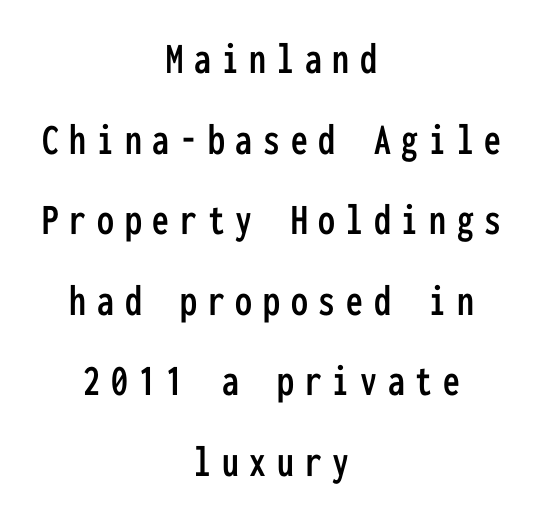
{"serif": "no", "italic": "no", "width": "condensed", "stroke_contrast": "low", "x_height": "medium", "monospaced": "yes", "underline": "no", "align": "center", "line_spacing_ratio": 1.79, "letter_spacing": "wide", "letter_spacing_em": 0.24, "glyph_px": 45}
